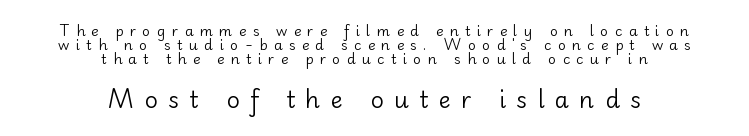
Q: Is the text bold? A: No.
Q: Is the text italic (slanted)? A: No, it is upright.
Q: Is the text underlined? A: No.
Q: How is the paragraph aligned? A: Centered.
Q: Is the spacing between letters normal or unusually wide? A: Unusually wide.
Q: Is the spacing between lines tight, normal or loose? A: Tight.
Q: Which block of text is set in a larger size, the first (top) or the second (bottom)? A: The second (bottom) one.
